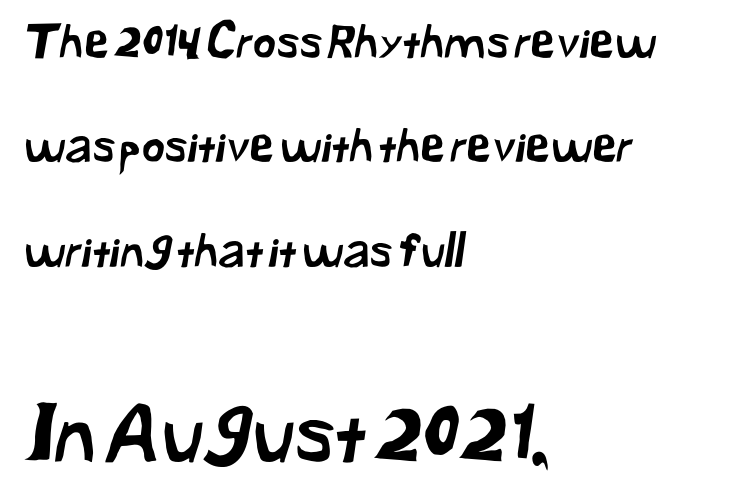
{"serif": "no", "width": "normal", "stroke_contrast": "low", "x_height": "medium", "monospaced": "no", "underline": "no", "align": "left", "line_spacing": "loose", "line_spacing_ratio": 2.32, "letter_spacing": "normal", "letter_spacing_em": 0.0, "larger_block": "second", "size_ratio": 1.76, "glyph_px": 79}
